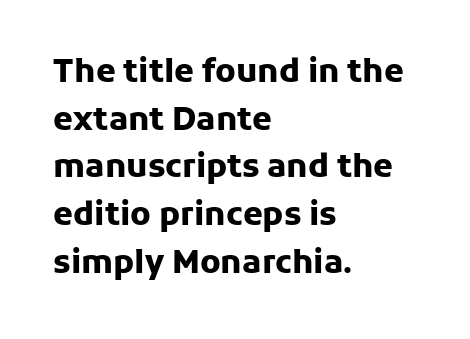
{"serif": "no", "italic": "no", "bold": "yes", "weight": "heavy", "width": "normal", "stroke_contrast": "low", "x_height": "medium", "monospaced": "no", "underline": "no", "align": "left", "line_spacing": "normal", "line_spacing_ratio": 1.49, "letter_spacing": "normal", "letter_spacing_em": 0.0, "glyph_px": 32}
